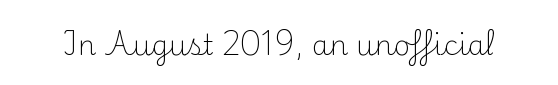
Characters follow at the spacing the type designer built in. Unmarked baselines from the first word to the last. The letters advance in unequal steps, a hallmark of proportional type. Tall strokes in this sample are plumb rather than angled. Is this a heavy cut? Hardly; it is regular or lighter.
